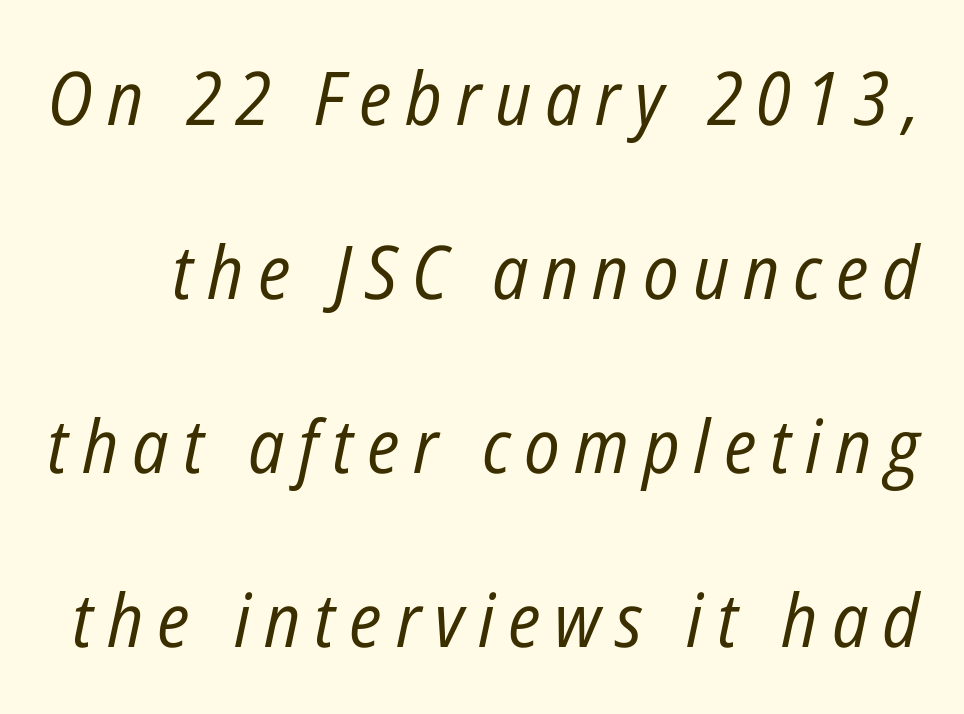
Q: Is the text bold? A: No.
Q: Is the text italic (slanted)? A: Yes, it leans right by about 12 degrees.
Q: Is the text underlined? A: No.
Q: Is the spacing between lines tight, normal or loose? A: Loose.
Q: Width (condensed, normal, or wide)? A: Condensed.
Q: Stroke contrast? A: Low.
Q: x-height? A: Medium.
Q: Monospaced? A: No.
